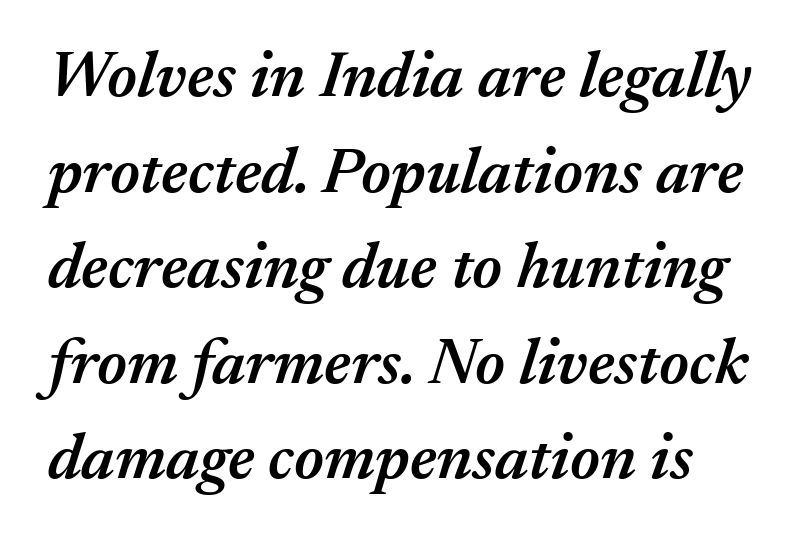
The image shows 65 px semibold type, italic (leaning right); set normal line spacing (1.47x), normal letter spacing, not underlined; medium stroke contrast and a medium x-height.
